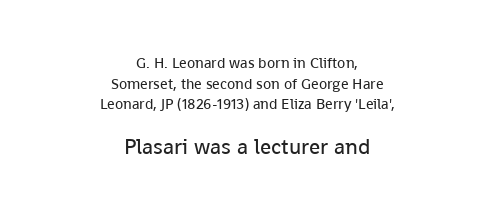
Q: Is the text bold? A: No.
Q: Is the text italic (slanted)? A: No, it is upright.
Q: Is the text underlined? A: No.
Q: How is the paragraph aligned? A: Centered.
Q: Is the spacing between letters normal or unusually wide? A: Normal.
Q: Is the spacing between lines tight, normal or loose? A: Normal.
Q: Which block of text is set in a larger size, the first (top) or the second (bottom)? A: The second (bottom) one.
